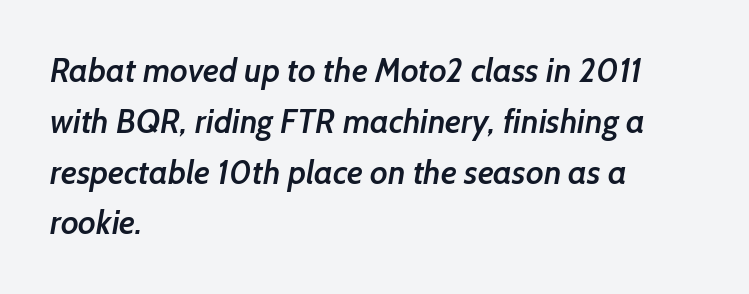
Every row of glyphs begins at an identical x-position on the left. Underlining? Definitely not there. Every letter is mildly thick-stroked: semibold rather than bold. The characters display no serif detailing; their extremities are plain.
